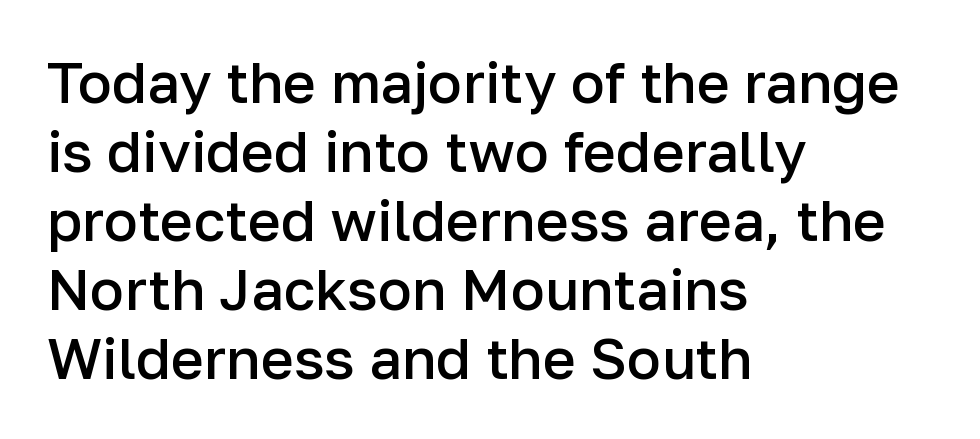
{"serif": "no", "italic": "no", "bold": "semi", "weight": "semibold", "width": "normal", "stroke_contrast": "low", "x_height": "medium", "monospaced": "no", "underline": "no", "align": "left", "line_spacing_ratio": 1.21, "letter_spacing": "normal", "letter_spacing_em": 0.0, "glyph_px": 57}
